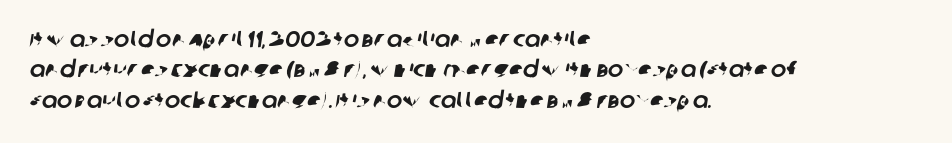
Each line starts at the same left margin while the right side varies. No extra tracking has been applied to these lines. One glance says typical: line gaps are just what's usual. The strip under each line holds only bare page.
